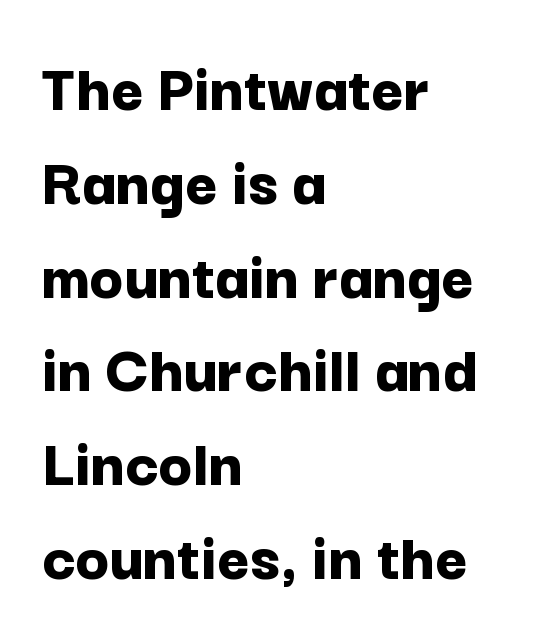
Q: Is the text bold? A: Yes.
Q: Is the text italic (slanted)? A: No, it is upright.
Q: Is the typeface a serif or a sans-serif typeface? A: Sans-serif.
Q: Is the text underlined? A: No.
Q: How is the paragraph aligned? A: Left-aligned.
Q: Is the spacing between letters normal or unusually wide? A: Normal.
Q: Is the spacing between lines tight, normal or loose? A: Normal.
Q: Width (condensed, normal, or wide)? A: Normal.
Q: Stroke contrast? A: Low.
Q: x-height? A: Medium.
Q: Monospaced? A: No.
